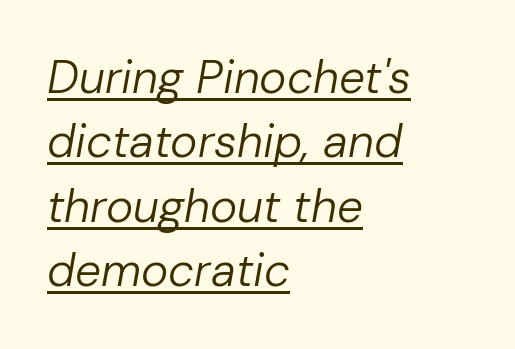
This is oblique type, the kind used for emphasis or titles. Every row of glyphs begins at an identical x-position on the left. Honestly, the underline is the first thing you notice here. The rendering keeps characters at their native spacing. The lines sit at an ordinary, default distance from one another.
